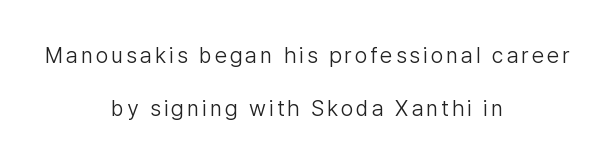
Q: Is the text bold? A: No.
Q: Is the text italic (slanted)? A: No, it is upright.
Q: Is the text underlined? A: No.
Q: How is the paragraph aligned? A: Centered.
Q: Is the spacing between lines tight, normal or loose? A: Loose.
